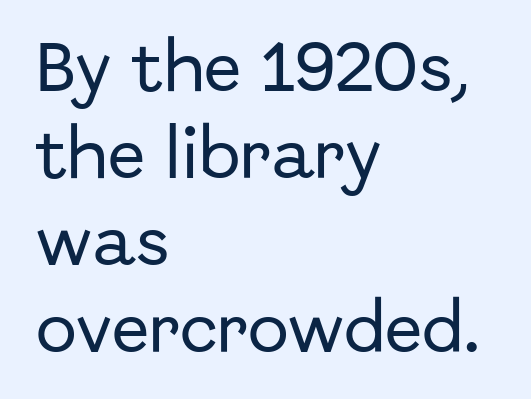
The line texture is even and compact thanks to regular tracking. Nope, not italic — everything's standing straight. What's the leading like? Ordinary, nothing unusual. A bare baseline throughout the passage.
